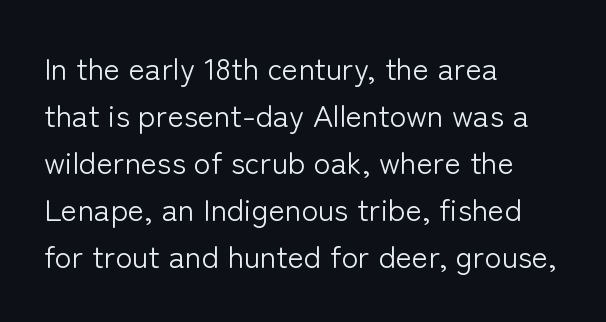
The image shows 31 px light sans-serif type, upright; set left-aligned, normal line spacing (1.52x), normal letter spacing, not underlined; low stroke contrast and a medium x-height.
